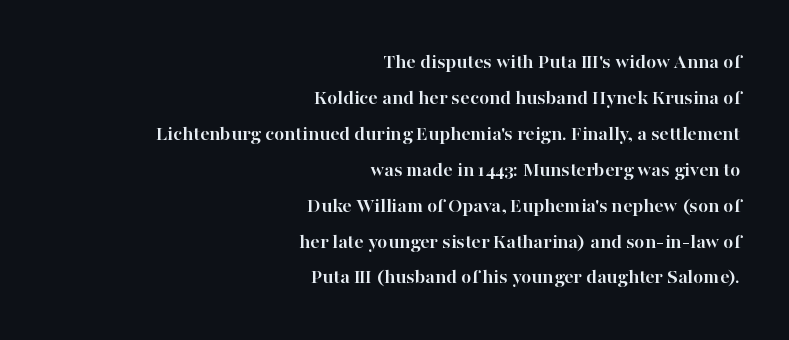
The image shows 21 px bold type, upright; set right-aligned, line spacing 1.71x, normal letter spacing, not underlined.
